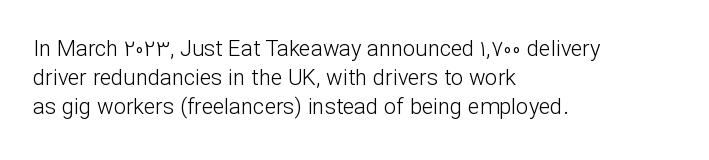
Tall strokes in this sample are plumb rather than angled. The passage shown has conventional tracking throughout. Every row of glyphs begins at an identical x-position on the left. A normal amount of white space separates one row of letters from the next. Type without underlining.
